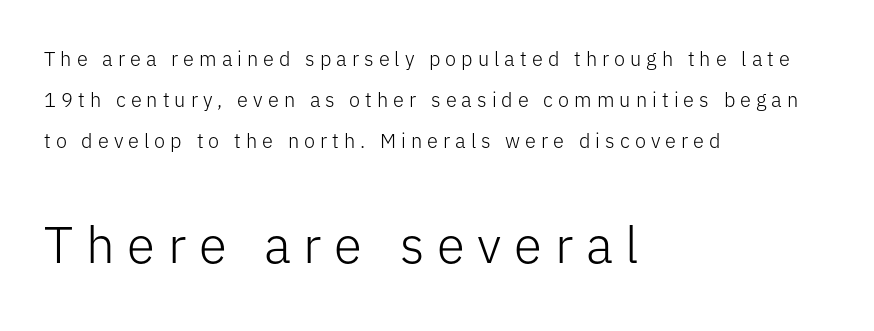
{"serif": "no", "italic": "no", "bold": "no", "weight": "light", "width": "normal", "stroke_contrast": "low", "x_height": "medium", "monospaced": "no", "underline": "no", "align": "left", "line_spacing": "loose", "line_spacing_ratio": 2.05, "letter_spacing": "wide", "letter_spacing_em": 0.25, "larger_block": "second", "size_ratio": 2.55, "glyph_px": 51}
